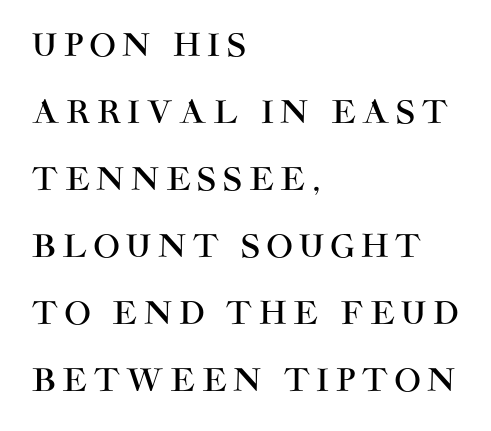
Glance below the letters and you will spot only blank space. Is there much room between lines? Yes — plenty of vertical air separates them. A typesetter would call this proportional, since set widths differ per character. Words appear elongated and porous because spacing is wide. The text block is weighted toward the left margin, trailing off unevenly rightward. You can tell from the bare stems that sans-serif type was used.
